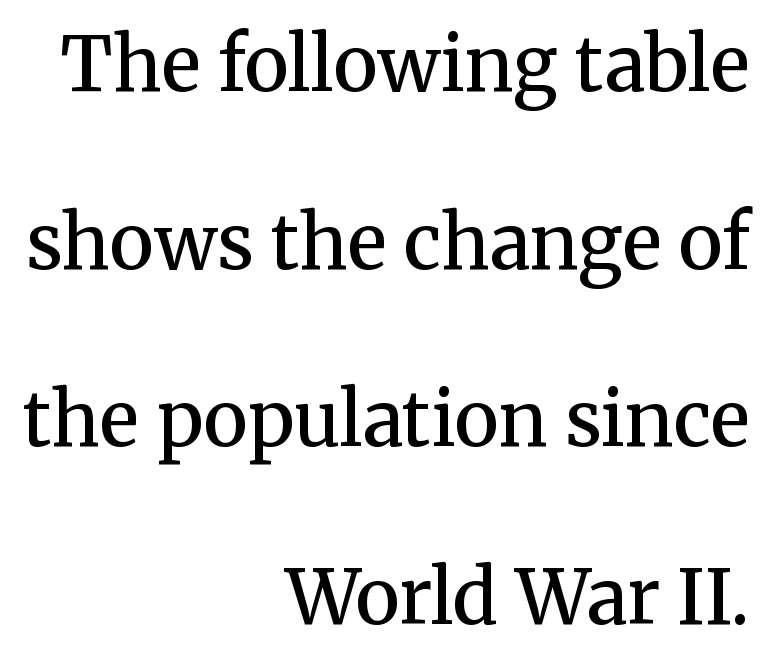
{"serif": "yes", "italic": "no", "bold": "semi", "weight": "semibold", "width": "normal", "stroke_contrast": "medium", "x_height": "medium", "monospaced": "no", "underline": "no", "align": "right", "line_spacing": "loose", "line_spacing_ratio": 2.37, "letter_spacing": "normal", "letter_spacing_em": 0.0, "glyph_px": 75}
